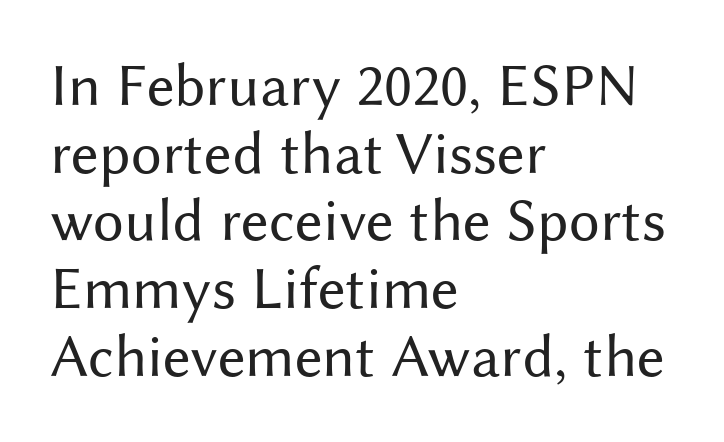
In terms of leading, this rendering errs on the cramped side. Regarding serifs, this sample does without them. The type is set solid horizontally, with unmodified tracking. The cut favours lightness, reaching ordinary text weight at its darkest. The rag falls on the right side of this text block. Nobody drew a line under any word here.
